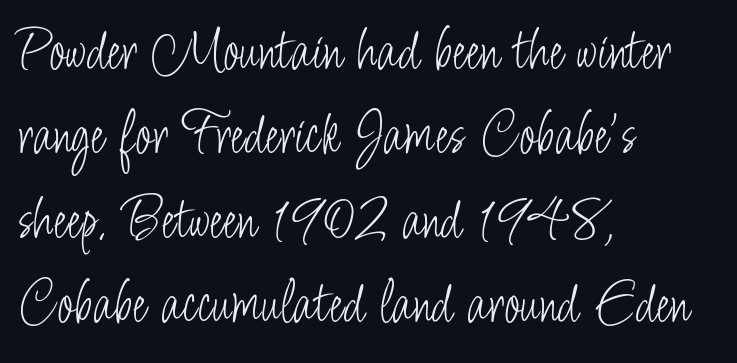
{"serif": "no", "bold": "no", "weight": "light", "width": "condensed", "stroke_contrast": "low", "x_height": "small", "monospaced": "no", "underline": "no", "align": "left", "line_spacing": "normal", "line_spacing_ratio": 1.36, "letter_spacing": "normal", "letter_spacing_em": 0.0, "glyph_px": 62}
